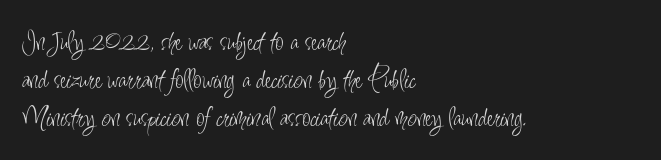
The passage shown stacks its lines at a standard gap. Line starts are locked; line ends wander. Descenders are the only things crossing below the line. Stems and bowls with no extra thickness — not bold.
